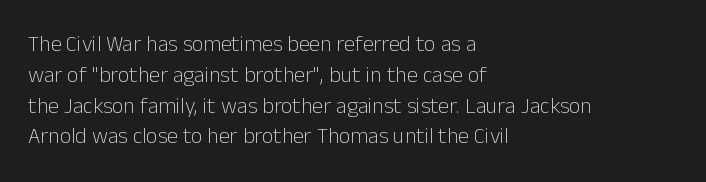
Q: Is the text bold? A: No.
Q: Is the text italic (slanted)? A: No, it is upright.
Q: Is the text underlined? A: No.
Q: How is the paragraph aligned? A: Left-aligned.
Q: Is the spacing between letters normal or unusually wide? A: Normal.
Q: Is the spacing between lines tight, normal or loose? A: Normal.
